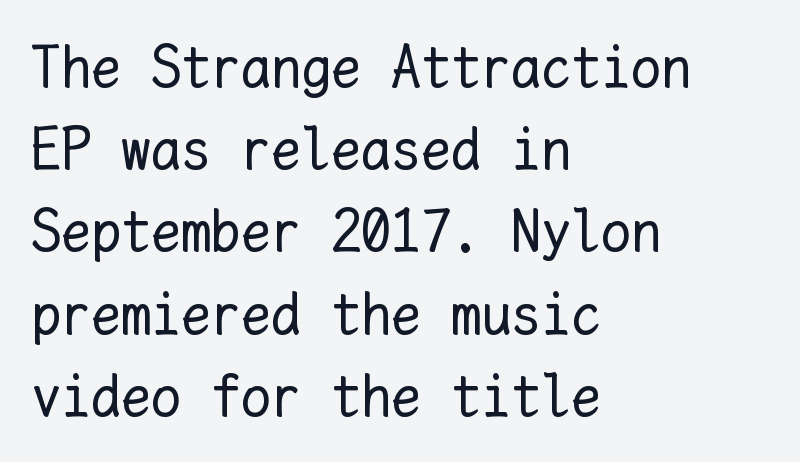
The image shows 60 px regular-weight type, upright, monospaced; set left-aligned, normal line spacing (1.37x), normal letter spacing, not underlined; low stroke contrast and a medium x-height.
